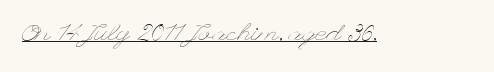
The letterforms sit at book weight or below. Here the glyphs are tracked normally, forming tight word shapes. The words here are underlined.
